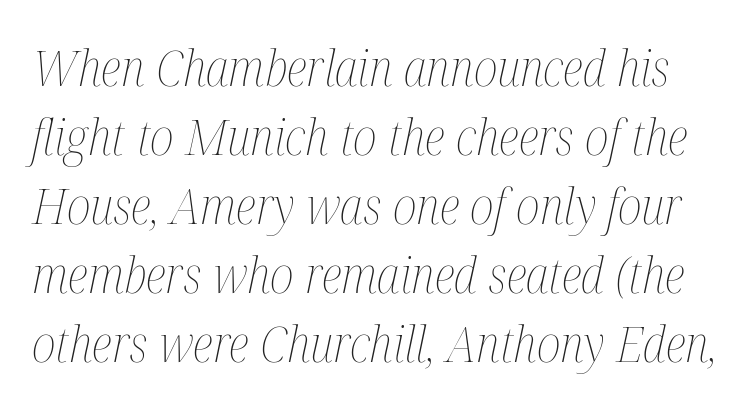
Q: Is the text bold? A: No.
Q: Is the text italic (slanted)? A: Yes, it leans right by about 12 degrees.
Q: Is the text underlined? A: No.
Q: Is the spacing between letters normal or unusually wide? A: Normal.
Q: Is the spacing between lines tight, normal or loose? A: Normal.
Q: Width (condensed, normal, or wide)? A: Condensed.
Q: Stroke contrast? A: Medium.
Q: x-height? A: Medium.
Q: Monospaced? A: No.
